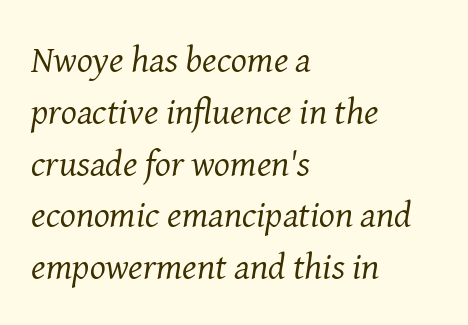
{"serif": "yes", "italic": "yes", "lean": "right", "slant_degrees": 8, "bold": "no", "weight": "regular", "width": "normal", "stroke_contrast": "medium", "x_height": "medium", "monospaced": "no", "underline": "no", "align": "left", "line_spacing": "normal", "line_spacing_ratio": 1.4, "letter_spacing": "normal", "letter_spacing_em": 0.0, "glyph_px": 37}
